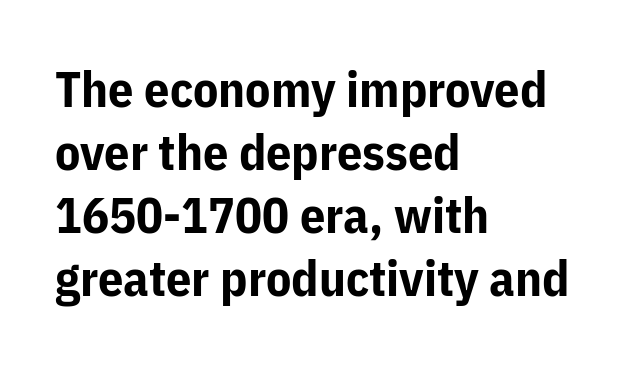
The image shows 50 px bold sans-serif type, upright; set left-aligned, normal line spacing (1.26x), normal letter spacing, not underlined; low stroke contrast and a medium x-height.
